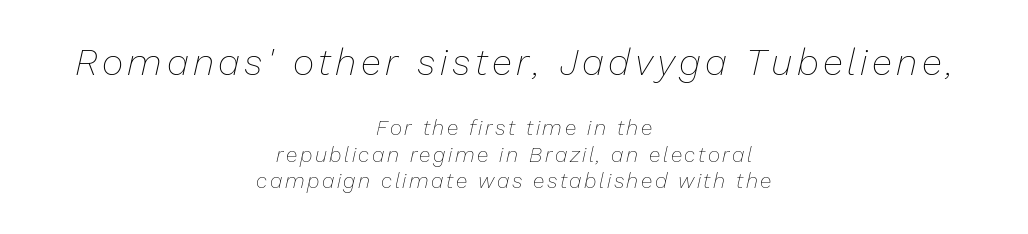
Q: Is the text bold? A: No.
Q: Is the text italic (slanted)? A: Yes, it leans right by about 13 degrees.
Q: Is the text underlined? A: No.
Q: How is the paragraph aligned? A: Centered.
Q: Which block of text is set in a larger size, the first (top) or the second (bottom)? A: The first (top) one.
Q: Width (condensed, normal, or wide)? A: Normal.
Q: Stroke contrast? A: Low.
Q: x-height? A: Medium.
Q: Monospaced? A: No.
